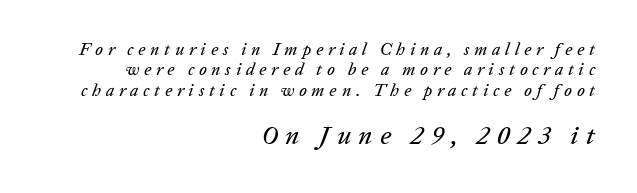
Q: Is the text italic (slanted)? A: Yes, it leans right by about 20 degrees.
Q: Is the text underlined? A: No.
Q: How is the paragraph aligned? A: Right-aligned.
Q: Is the spacing between letters normal or unusually wide? A: Unusually wide.
Q: Which block of text is set in a larger size, the first (top) or the second (bottom)? A: The second (bottom) one.
